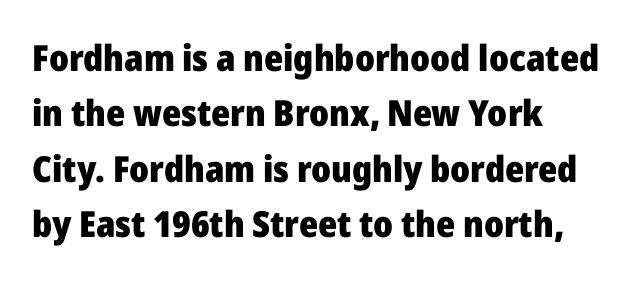
The line texture is even and compact thanks to regular tracking. In terms of weight, the rendering is a true, heavy bold. Short and long lines alike share a common starting point at left. Grotesque or geometric, the face here clearly has no serifs. The specimen omits any rule beneath the text block's lines.
